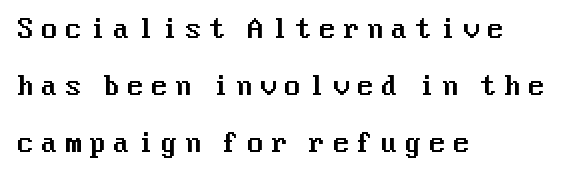
The image shows 25 px text type, upright; set left-aligned, loose line spacing (2.29x), unusually wide letter spacing (+0.27 em), not underlined.
